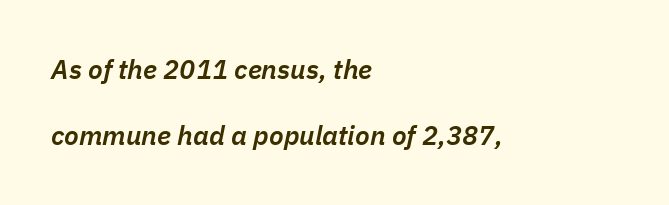
Horizontal alignment here is leftward, the default for most running prose. The passage shown has conventional tracking throughout. Only glyphs here, with clear space below each row. Honestly, the rows look like they've been pulled way apart. Is the type bold? Partly — it's a semibold, heavier than regular but not fully bold.
